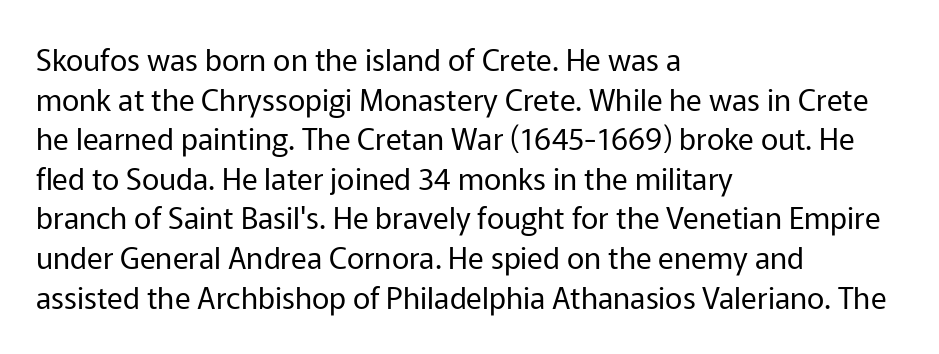
{"serif": "no", "italic": "no", "bold": "no", "weight": "regular", "width": "normal", "stroke_contrast": "low", "x_height": "medium", "monospaced": "no", "underline": "no", "align": "left", "line_spacing": "normal", "line_spacing_ratio": 1.32, "letter_spacing": "normal", "letter_spacing_em": 0.0, "glyph_px": 30}
